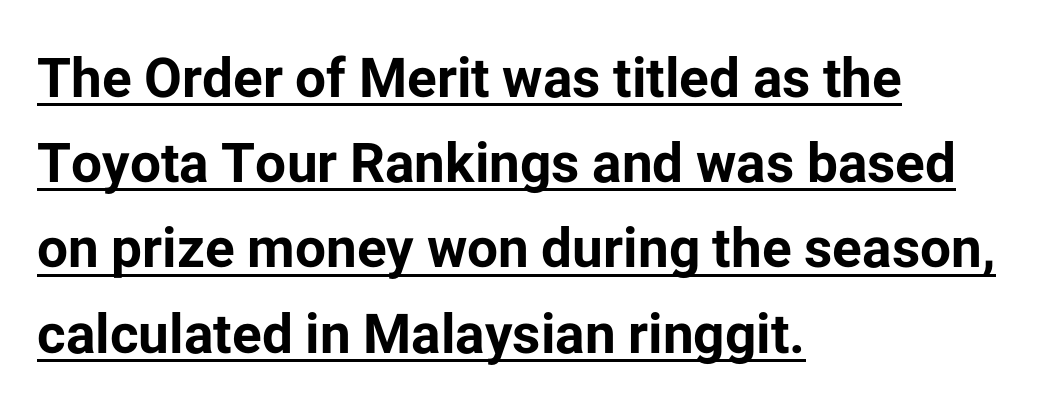
The image shows 55 px bold sans-serif type, upright; set left-aligned, normal line spacing (1.55x), normal letter spacing, underlined; low stroke contrast and a medium x-height.
